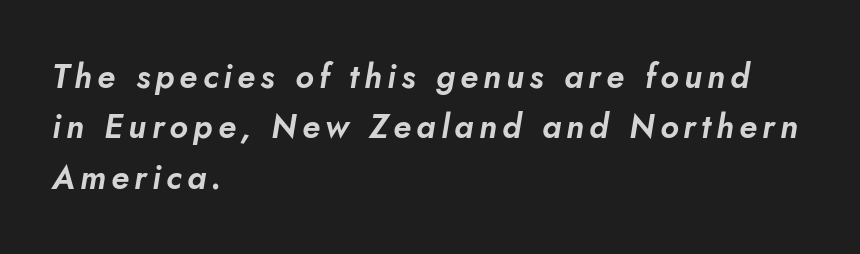
The image shows 33 px text type, italic (leaning right); set left-aligned, normal line spacing (1.53x), not underlined; low stroke contrast and a small x-height.
